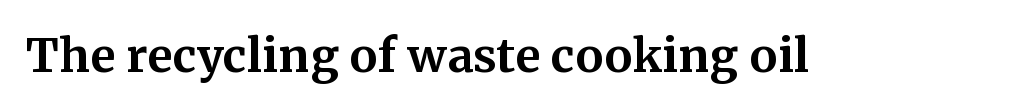
Q: Is the text bold? A: Yes.
Q: Is the text italic (slanted)? A: No, it is upright.
Q: Is the typeface a serif or a sans-serif typeface? A: Serif.
Q: Is the text underlined? A: No.
Q: Is the spacing between letters normal or unusually wide? A: Normal.
Q: Width (condensed, normal, or wide)? A: Normal.
Q: Stroke contrast? A: Medium.
Q: x-height? A: Medium.
Q: Monospaced? A: No.
